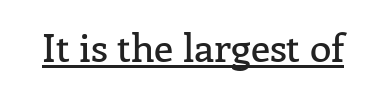
The image shows 39 px serif type, upright; set normal letter spacing, underlined; low stroke contrast and a medium x-height.
